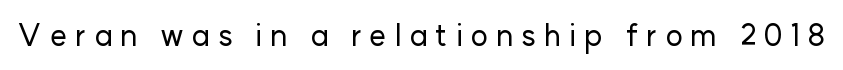
Do the letters lean? They stand straight. The letters advance in unequal steps, a hallmark of proportional type. Descenders hang freely into open space. The designer went with a sans here, leaving each stem footless. These lines have a slow, spaced-out rhythm from letter to letter.
